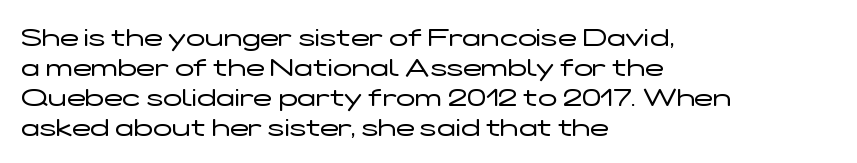
{"italic": "no", "bold": "no", "underline": "no", "align": "left", "line_spacing_ratio": 1.2, "letter_spacing": "normal", "letter_spacing_em": 0.0, "glyph_px": 25}
